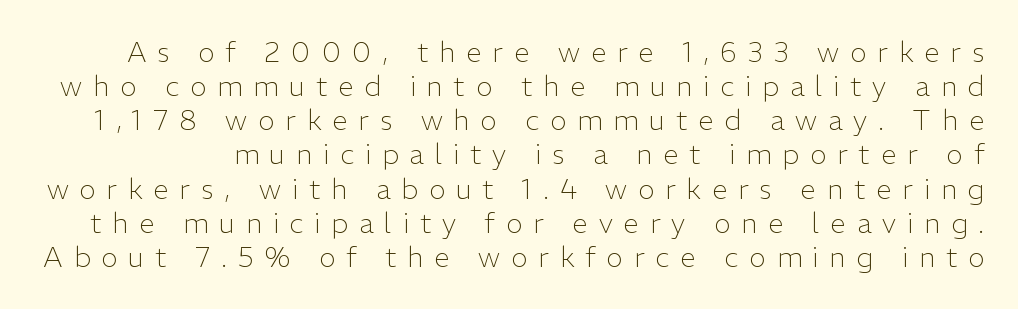
Q: Is the text bold? A: No.
Q: Is the text italic (slanted)? A: No, it is upright.
Q: Is the typeface a serif or a sans-serif typeface? A: Sans-serif.
Q: Is the text underlined? A: No.
Q: Is the spacing between letters normal or unusually wide? A: Unusually wide.
Q: Width (condensed, normal, or wide)? A: Normal.
Q: Stroke contrast? A: Low.
Q: x-height? A: Medium.
Q: Monospaced? A: No.
